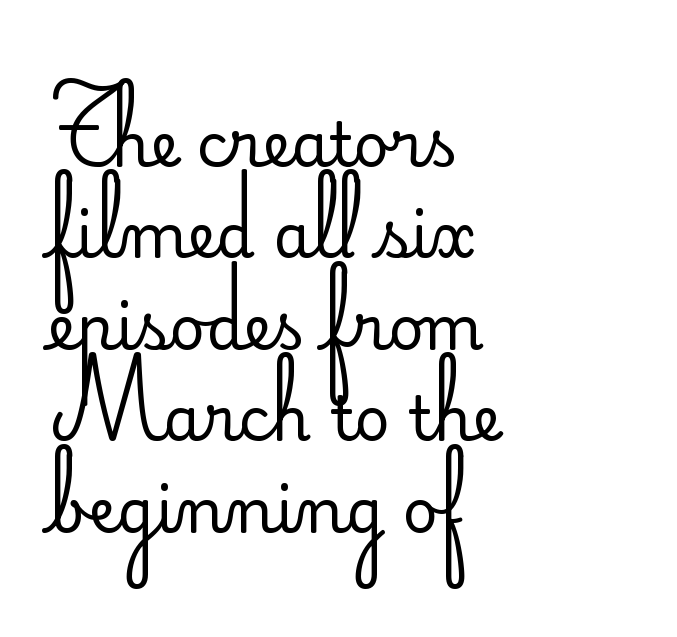
{"serif": "no", "italic": "no", "bold": "no", "weight": "regular", "width": "normal", "stroke_contrast": "low", "x_height": "small", "monospaced": "no", "underline": "no", "align": "left", "line_spacing": "normal", "line_spacing_ratio": 1.5, "letter_spacing": "normal", "letter_spacing_em": 0.0, "glyph_px": 61}
